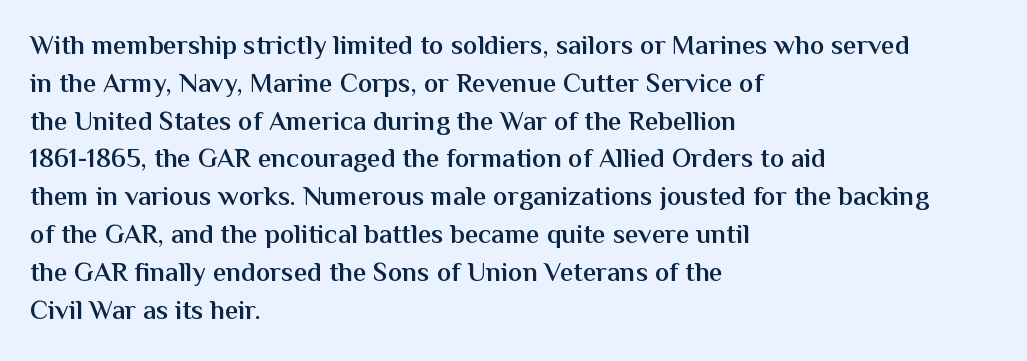
Short note: letters normally spaced. In terms of weight, the rendering is demibold, just under bold. Students, observe: this is what conventionally led text looks like. The typography opts for an upright posture over an oblique one. Each line starts at the same left margin while the right side varies. Check the space under the baseline: it is left empty.
